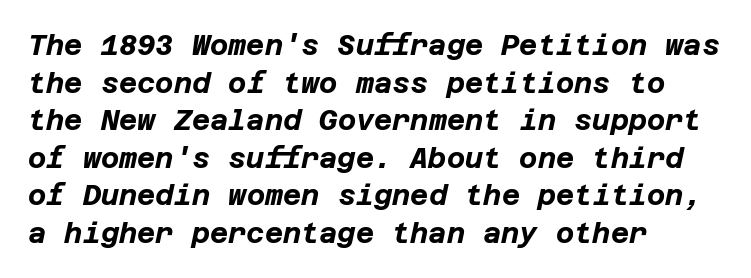
The image shows 28 px bold type, italic (leaning right); set left-aligned, normal line spacing (1.34x), normal letter spacing, not underlined; low stroke contrast and a large x-height.
